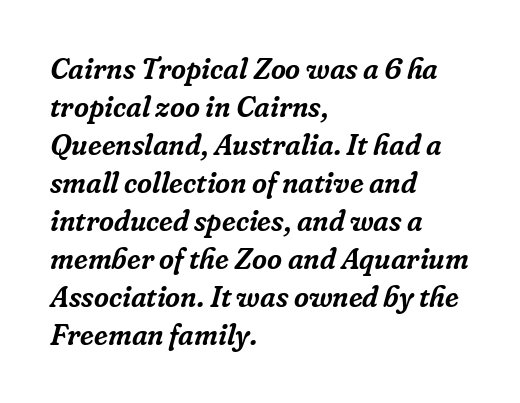
Note the varied advance widths — an 'i' is clearly narrower than an 'm'. The compositor pushed each line to the left boundary. You can tell it's italic because the verticals aren't actually vertical. In terms of letterspacing, this is plain default setting. The area under the type is left untouched.
